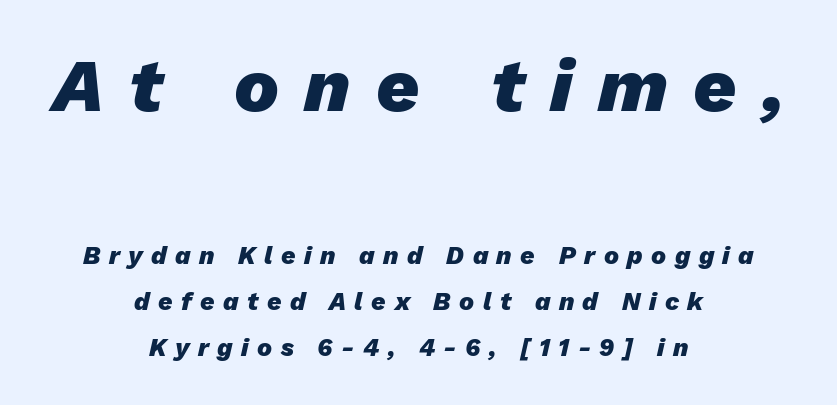
These lines are centered, leaving both edges ragged. This sample uses an oblique cut, with every glyph tilted off the vertical. Strokes here are thick enough to call this a true bold. In terms of letterspacing, this is a distinctly airy, spread setting.
